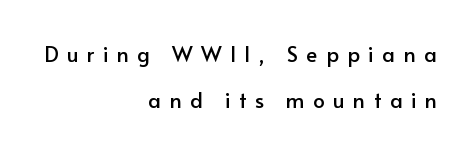
One-word summary of the alignment: right. Loose tracking; the words dissolve into strings of separated letters. Designer's note — italics off, roman on. How would I describe the line gaps? Wide and relaxed. Honestly, there is no underline to notice here at all.
